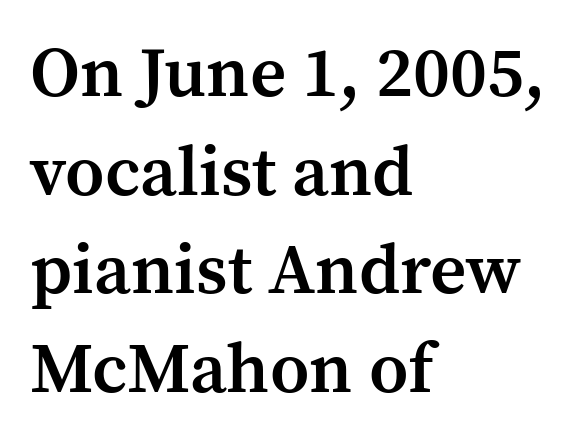
A typesetter would call this proportional, since set widths differ per character. Moderately thickened strokes mark this as semibold type. Observe the serifs anchoring each vertical stroke in this sample. Between one letter and the next there's only the usual sliver of space.
